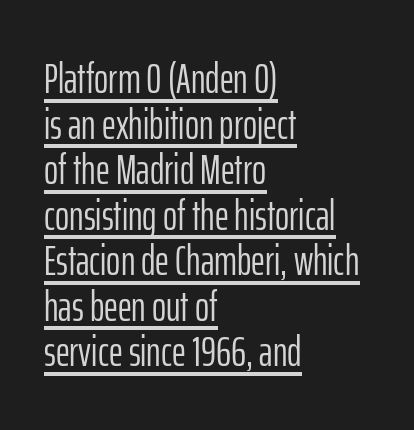
{"serif": "no", "italic": "no", "bold": "no", "weight": "light", "width": "condensed", "stroke_contrast": "low", "x_height": "medium", "monospaced": "no", "underline": "yes", "align": "left", "line_spacing": "tight", "line_spacing_ratio": 1.06, "letter_spacing": "normal", "letter_spacing_em": 0.0, "glyph_px": 43}
